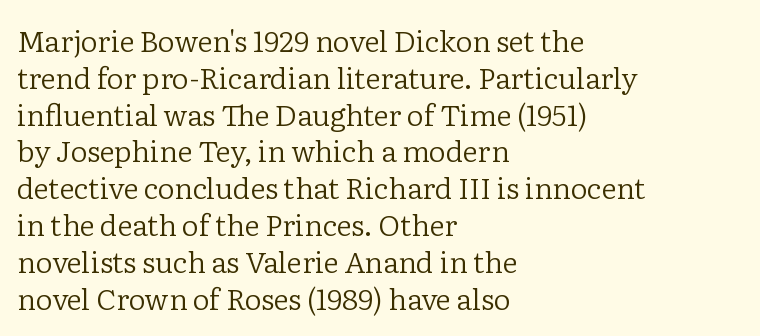
Each new line begins a customary step beneath the previous one. Note the varied advance widths — an 'i' is clearly narrower than an 'm'. The letterforms sit shoulder to shoulder at normal distance. Honestly, there is no underline to notice here at all. Rendered with straight, roman letterforms. This sample is left-justified, so line endings fall wherever the words run out.
